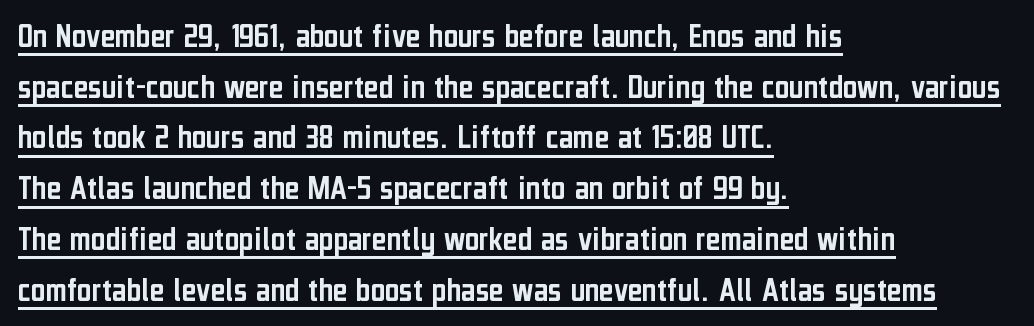
Notice how descenders clear the ascenders below comfortably — that's standard leading. Nobody touched the tracking dial on this one. If you drew a line through each stem, it would be perfectly vertical. The words here are underlined. Reading down the block, your eye returns to a fixed left position each line.
